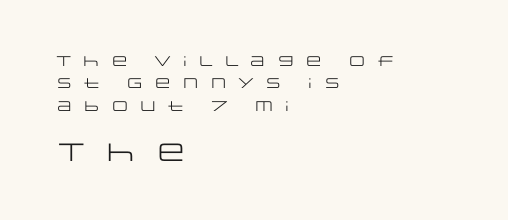
Q: Is the text bold? A: No.
Q: Is the text italic (slanted)? A: No, it is upright.
Q: Is the text underlined? A: No.
Q: How is the paragraph aligned? A: Left-aligned.
Q: Is the spacing between letters normal or unusually wide? A: Unusually wide.
Q: Is the spacing between lines tight, normal or loose? A: Normal.
Q: Which block of text is set in a larger size, the first (top) or the second (bottom)? A: The second (bottom) one.
